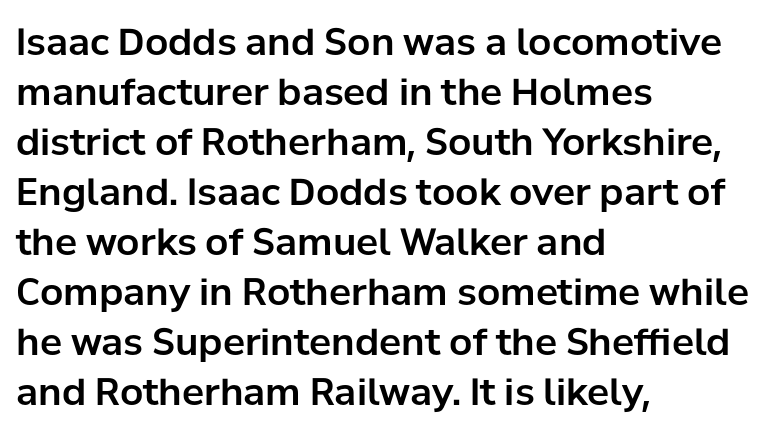
The image shows 37 px sans-serif type, upright; set left-aligned, normal line spacing (1.35x), normal letter spacing, not underlined; low stroke contrast and a medium x-height.
